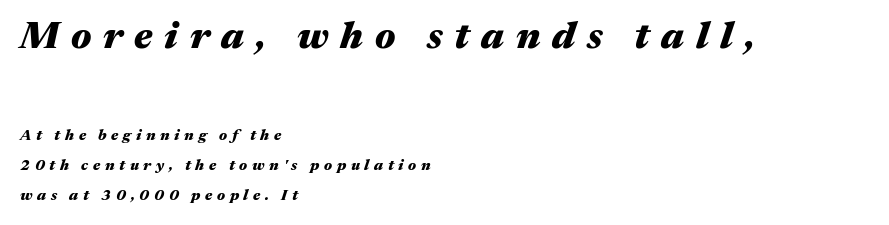
{"italic": "yes", "lean": "right", "slant_degrees": 17, "bold": "yes", "weight": "heavy", "width": "wide", "stroke_contrast": "medium", "x_height": "medium", "monospaced": "no", "underline": "no", "align": "left", "line_spacing": "loose", "line_spacing_ratio": 2.03, "letter_spacing": "wide", "letter_spacing_em": 0.31, "larger_block": "first", "size_ratio": 2.53, "glyph_px": 38}
